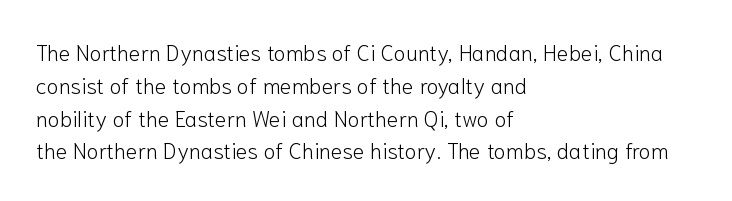
The image shows 22 px text type, upright; set left-aligned, normal line spacing (1.49x), normal letter spacing, not underlined.
